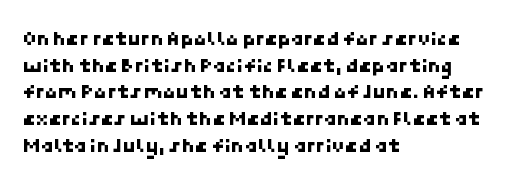
{"underline": "no", "align": "left", "line_spacing": "normal", "line_spacing_ratio": 1.27, "letter_spacing": "normal", "letter_spacing_em": 0.0, "glyph_px": 21}
